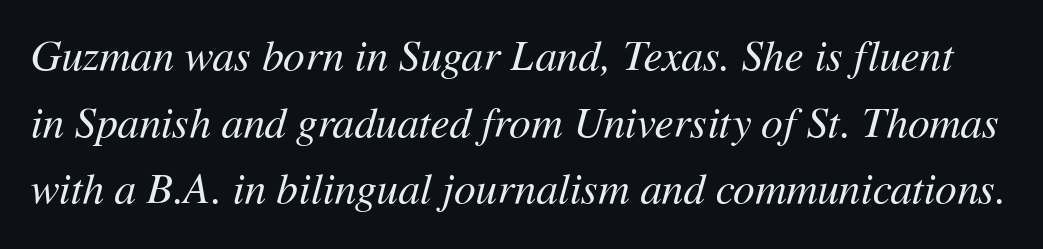
The image shows 43 px regular-weight type, italic (leaning right); set normal line spacing (1.55x), normal letter spacing, not underlined; medium stroke contrast and a medium x-height.
